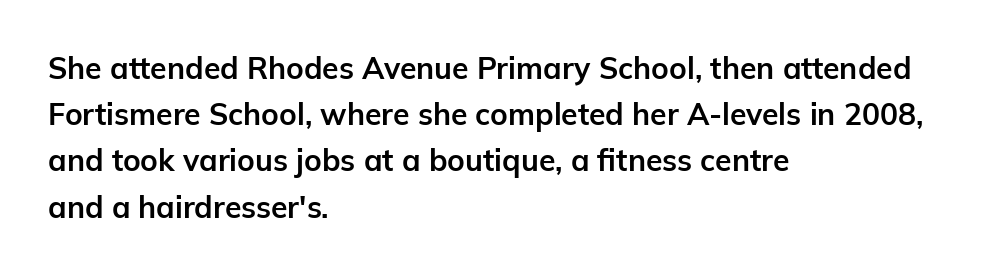
In terms of letterform style, serifs are entirely absent. Only glyphs here, with clear space below each row. Summary of weight: heavy, a full bold. The lettering stays uniformly vertical, giving the passage a roman look. Spacing verdict: proportional, widths tailored to each character.
